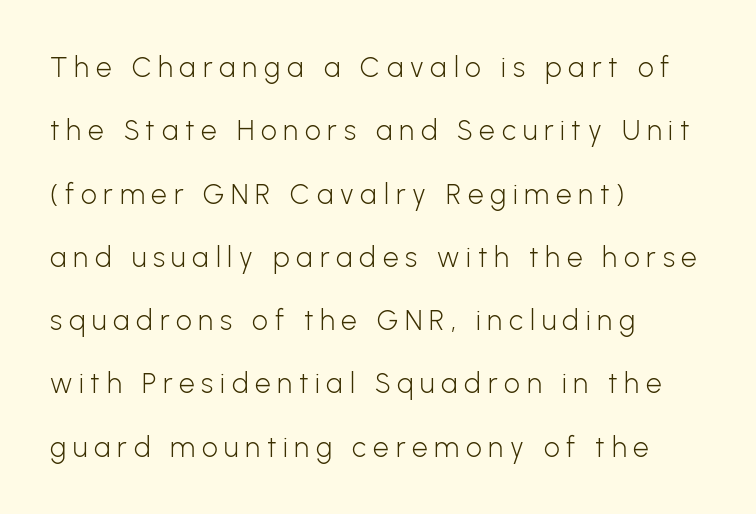
{"serif": "no", "italic": "no", "bold": "no", "weight": "light", "width": "normal", "stroke_contrast": "low", "x_height": "medium", "monospaced": "no", "underline": "no", "align": "left", "line_spacing": "loose", "line_spacing_ratio": 2.26, "letter_spacing": "wide", "letter_spacing_em": 0.24, "glyph_px": 28}
